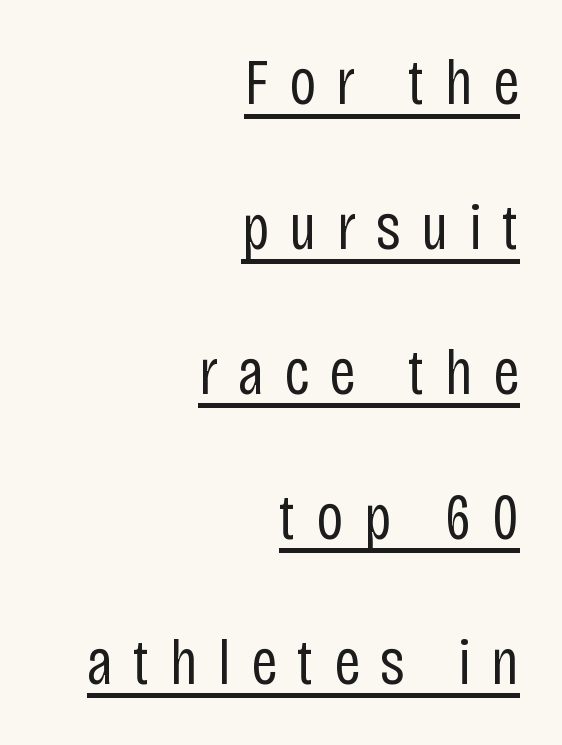
{"serif": "no", "italic": "no", "bold": "no", "weight": "regular", "width": "condensed", "stroke_contrast": "low", "x_height": "large", "monospaced": "no", "underline": "yes", "align": "right", "line_spacing": "loose", "line_spacing_ratio": 2.23, "letter_spacing": "wide", "letter_spacing_em": 0.31, "glyph_px": 65}
